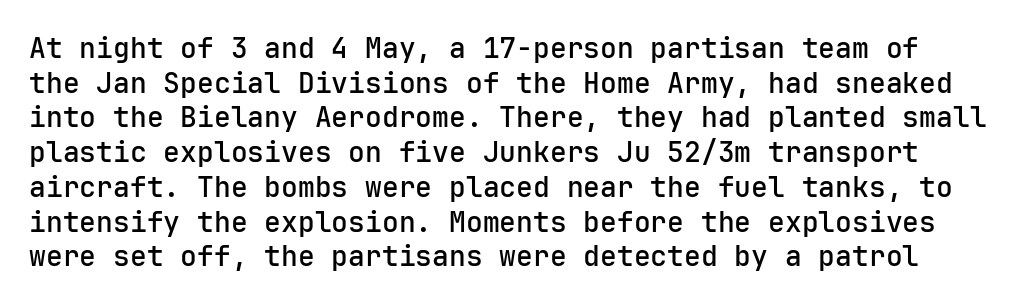
Q: Is the text bold? A: Semi-bold.
Q: Is the text italic (slanted)? A: No, it is upright.
Q: Is the typeface a serif or a sans-serif typeface? A: Sans-serif.
Q: Is the text underlined? A: No.
Q: Is the spacing between letters normal or unusually wide? A: Normal.
Q: Width (condensed, normal, or wide)? A: Normal.
Q: Stroke contrast? A: Low.
Q: x-height? A: Medium.
